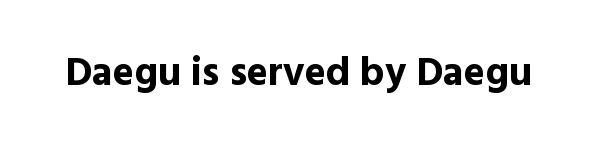
Q: Is the text bold? A: Yes.
Q: Is the text italic (slanted)? A: No, it is upright.
Q: Is the typeface a serif or a sans-serif typeface? A: Sans-serif.
Q: Is the text underlined? A: No.
Q: Is the spacing between letters normal or unusually wide? A: Normal.
Q: Width (condensed, normal, or wide)? A: Normal.
Q: x-height? A: Medium.
Q: Monospaced? A: No.
